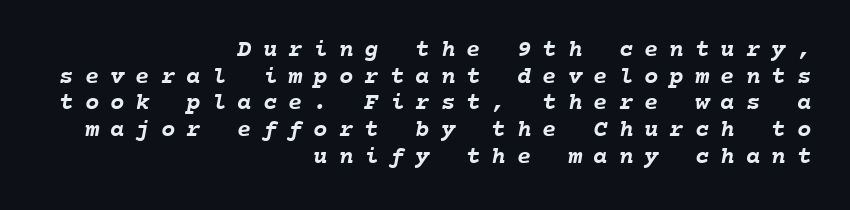
The image shows 24 px bold type; set right-aligned, tight line spacing (1.11x), unusually wide letter spacing (+0.46 em), not underlined.
